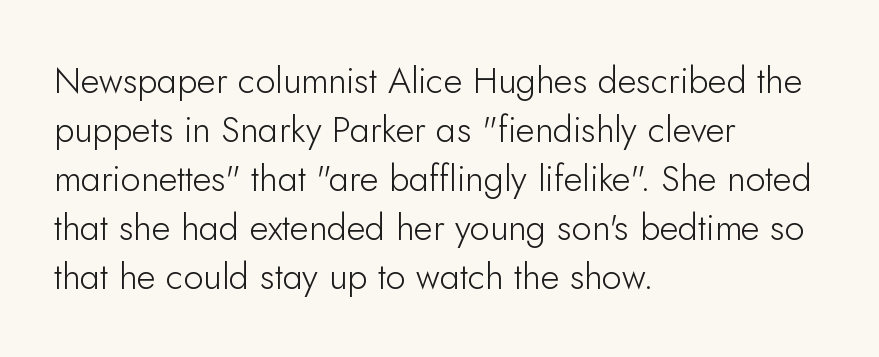
Line spacing here is normal. Compared with typical body copy, the letter spacing here is the same. Does the copy run flush right? No — it runs flush left. Unlike a traditional serif, this face leaves its strokes unadorned. Each letter keeps its own natural width here, so spacing adapts to shape.
